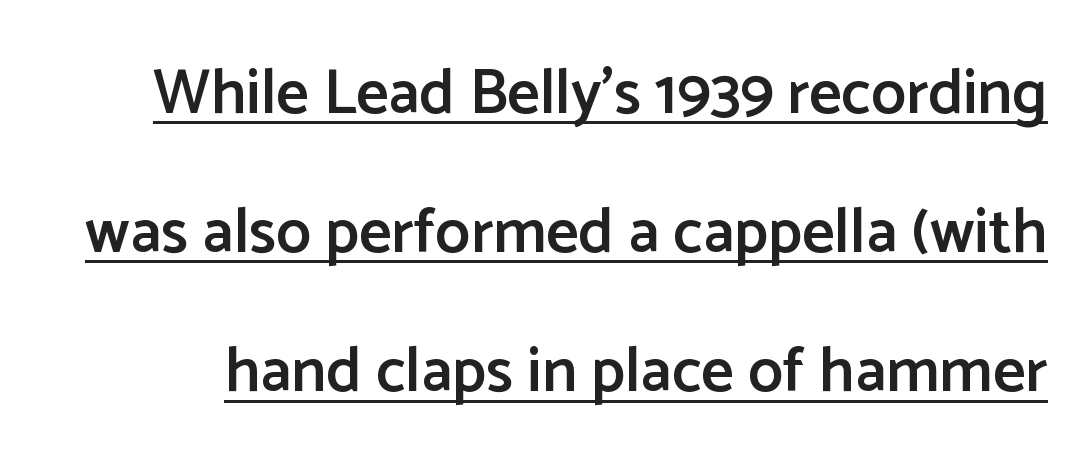
The designer dialed line spacing up above the default. Each line of the rendering has a horizontal stroke beneath the glyphs. The axis of the letterforms is exactly vertical. Stroke terminals: plain, sans-serif. A fair bit of extra ink — the face is semibold, not bold.
